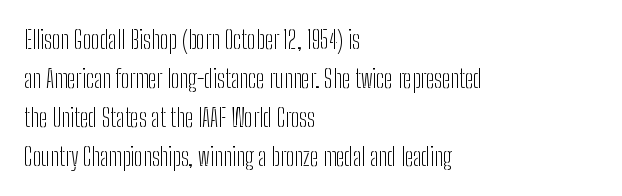
The space between consecutive lines is moderate. In terms of letterspacing, this is plain default setting. This rendering features lettering with no underline. Is the stroke heavy? The answer is a plain regular-or-lighter.
